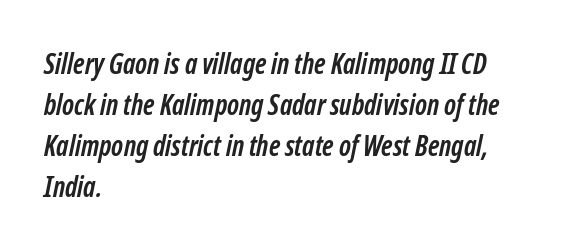
Q: Is the text bold? A: Yes.
Q: Is the typeface a serif or a sans-serif typeface? A: Sans-serif.
Q: Is the text underlined? A: No.
Q: How is the paragraph aligned? A: Left-aligned.
Q: Is the spacing between letters normal or unusually wide? A: Normal.
Q: Is the spacing between lines tight, normal or loose? A: Normal.
Q: Width (condensed, normal, or wide)? A: Condensed.
Q: Stroke contrast? A: Low.
Q: x-height? A: Medium.
Q: Monospaced? A: No.
